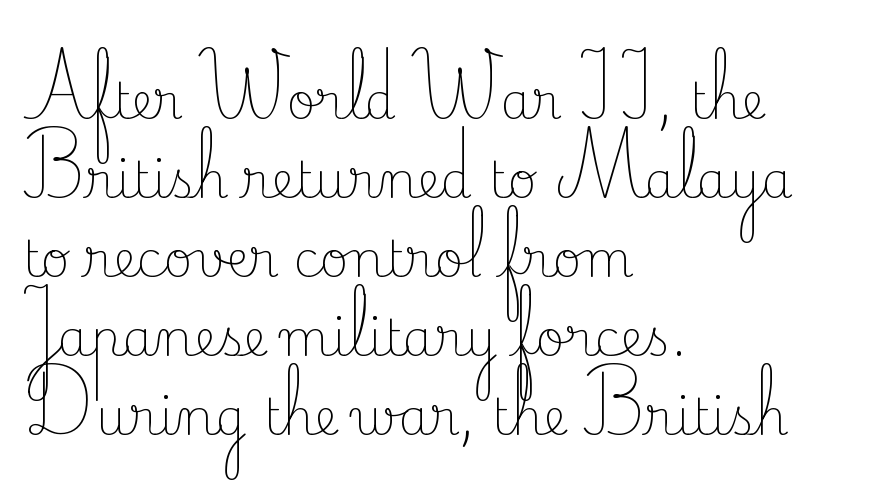
{"serif": "yes", "italic": "no", "bold": "no", "weight": "light", "width": "normal", "stroke_contrast": "low", "x_height": "small", "monospaced": "no", "underline": "no", "align": "left", "line_spacing": "normal", "line_spacing_ratio": 1.58, "letter_spacing": "normal", "letter_spacing_em": 0.0, "glyph_px": 50}
